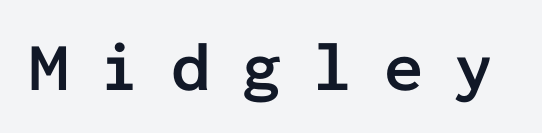
{"serif": "no", "italic": "no", "bold": "yes", "weight": "semibold", "width": "normal", "stroke_contrast": "low", "x_height": "medium", "monospaced": "yes", "underline": "no", "letter_spacing": "wide", "letter_spacing_em": 0.45, "glyph_px": 70}
